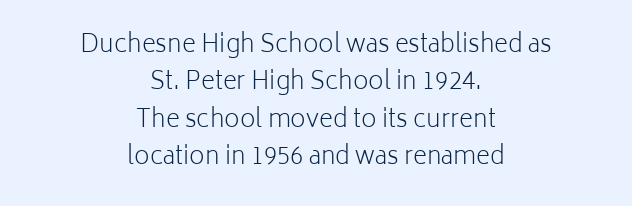
{"italic": "no", "bold": "no", "underline": "no", "align": "center", "line_spacing": "normal", "line_spacing_ratio": 1.56, "letter_spacing": "normal", "letter_spacing_em": 0.0, "glyph_px": 24}
